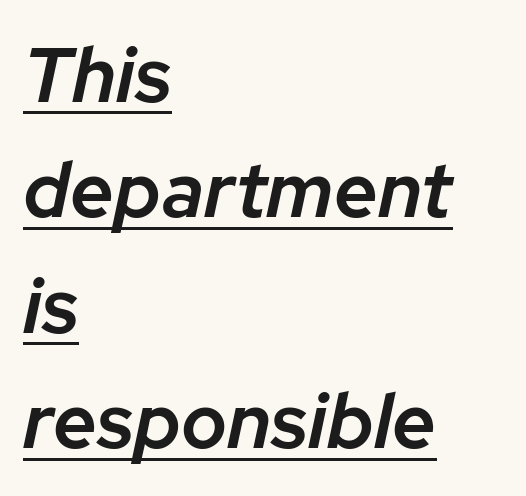
{"italic": "yes", "lean": "right", "slant_degrees": 12, "bold": "semi", "weight": "semibold", "width": "normal", "stroke_contrast": "low", "x_height": "medium", "monospaced": "no", "underline": "yes", "align": "left", "line_spacing": "normal", "line_spacing_ratio": 1.5, "letter_spacing": "normal", "letter_spacing_em": 0.0, "glyph_px": 77}
